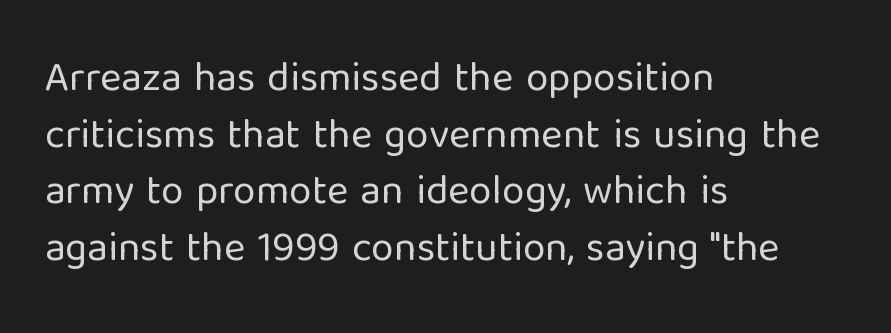
The image shows 41 px regular-weight sans-serif type, upright; set left-aligned, normal line spacing (1.38x), normal letter spacing, not underlined; low stroke contrast and a medium x-height.
